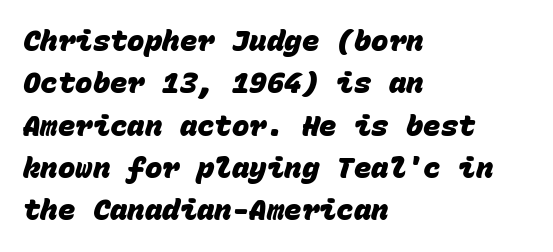
The image shows 29 px heavy sans-serif type, monospaced; set left-aligned, normal line spacing (1.46x), normal letter spacing, not underlined; low stroke contrast and a large x-height.
